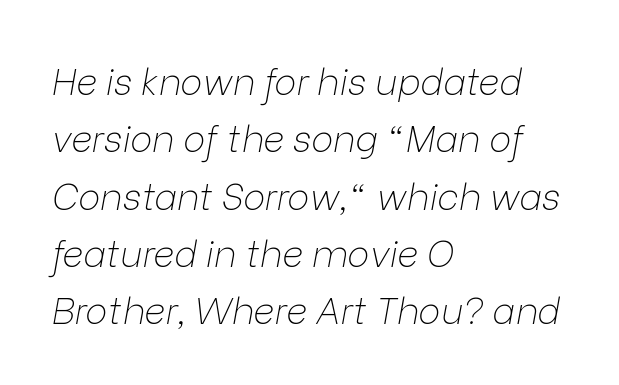
Characters are canted at an angle relative to the baseline's perpendicular. Does the leading feel generous? No, just average. Stems here are at most as thick as an everyday book face. The passage shown has conventional tracking throughout. Just letters on the line, the space beneath them empty.
